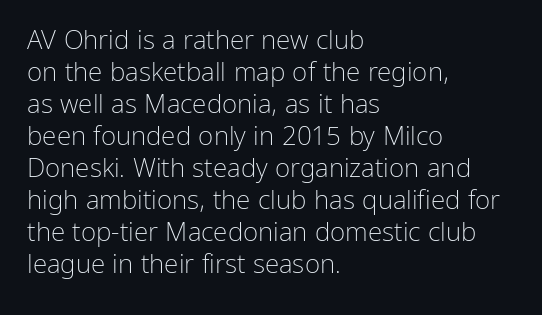
The passage shown is not underscored anywhere. Words appear dense and cohesive because spacing is normal. Alignment: flush left. Unlike italic type, these characters show no tilt at all.
